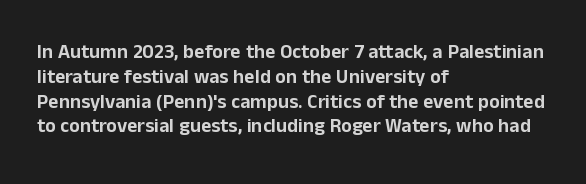
Q: Is the text italic (slanted)? A: No, it is upright.
Q: Is the text underlined? A: No.
Q: How is the paragraph aligned? A: Left-aligned.
Q: Is the spacing between letters normal or unusually wide? A: Normal.
